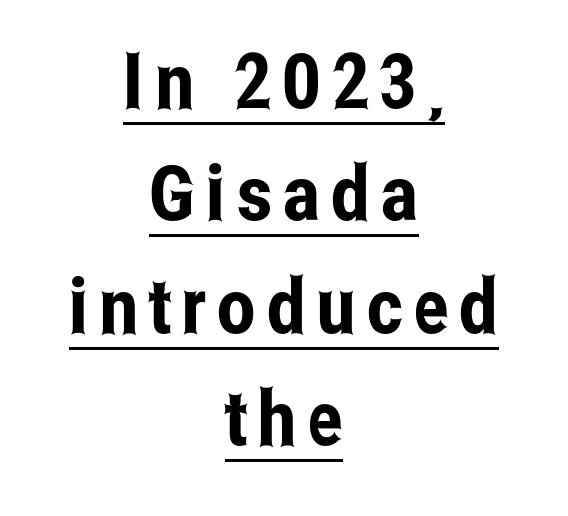
The image shows 77 px condensed sans-serif type, upright; set centered, normal line spacing (1.46x), underlined; low stroke contrast and a medium x-height.
